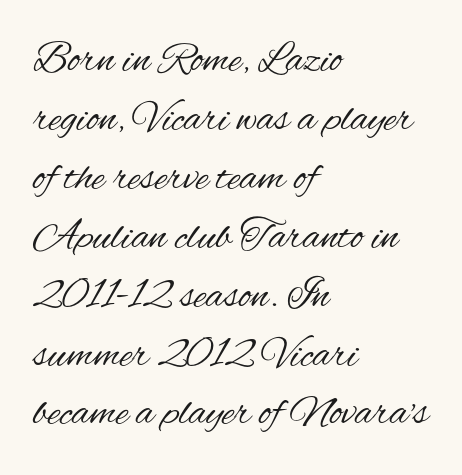
{"serif": "no", "bold": "no", "weight": "regular", "width": "condensed", "stroke_contrast": "medium", "x_height": "small", "monospaced": "no", "underline": "no", "align": "left", "line_spacing": "normal", "line_spacing_ratio": 1.37, "letter_spacing": "normal", "letter_spacing_em": 0.0, "glyph_px": 43}
